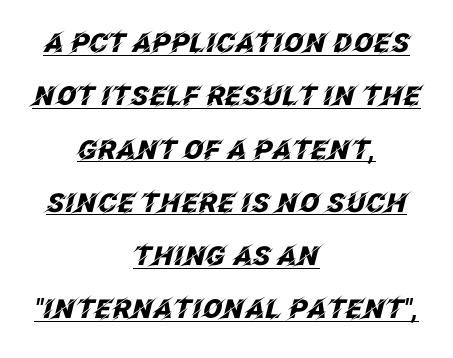
{"italic": "yes", "lean": "right", "slant_degrees": 12, "bold": "yes", "underline": "yes", "align": "center", "line_spacing": "loose", "line_spacing_ratio": 2.05, "letter_spacing": "normal", "letter_spacing_em": 0.0, "glyph_px": 26}
